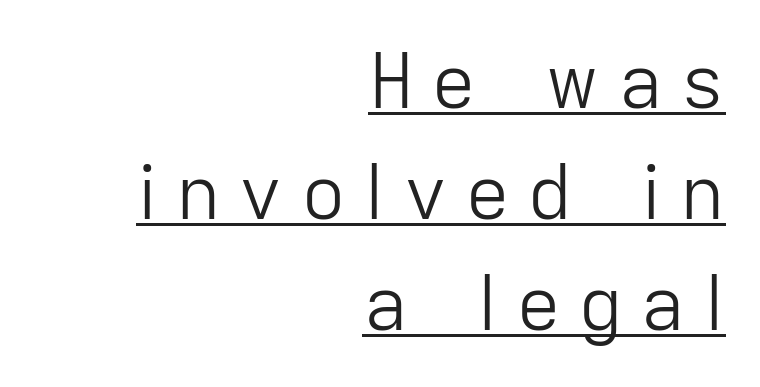
The rendering inserts visible extra space after every character. You could not count columns in this text — the font is proportionally spaced. Characters remain perfectly vertical along every line. Line ends are locked; line starts wander. Stems and bowls with no extra thickness — not bold. The passage shown stacks its lines at a standard gap.
